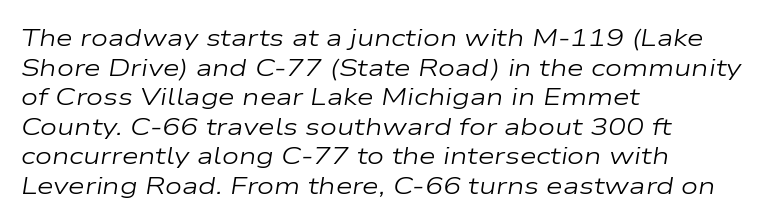
The image shows 24 px text type, italic (leaning right); set left-aligned, line spacing 1.23x, normal letter spacing, not underlined.
